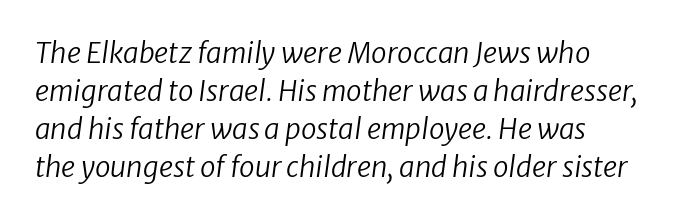
The letters advance in unequal steps, a hallmark of proportional type. Weight: regular or lighter. Quick note: interline space is typical. Clear beneath every line of the passage. Slanted lettering throughout. Typeset ragged right — the left edge is the straight one.
